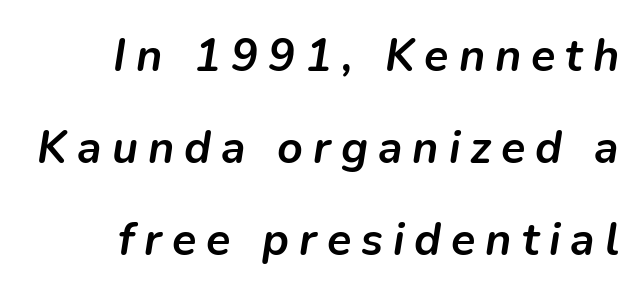
{"italic": "yes", "lean": "right", "slant_degrees": 9, "bold": "yes", "weight": "semibold", "width": "normal", "stroke_contrast": "low", "x_height": "medium", "monospaced": "no", "underline": "no", "line_spacing": "loose", "line_spacing_ratio": 2.05, "letter_spacing": "wide", "letter_spacing_em": 0.22, "glyph_px": 45}
